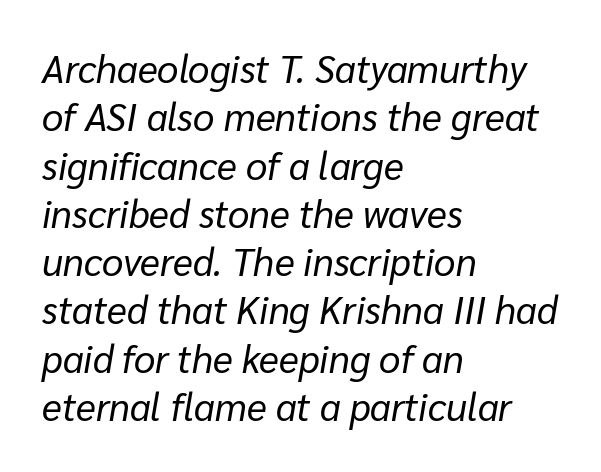
The image shows 38 px regular-weight type, italic (leaning right); set left-aligned, normal line spacing (1.27x), normal letter spacing, not underlined; low stroke contrast and a medium x-height.
